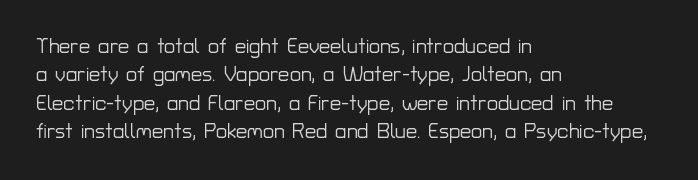
The image shows 20 px text type, upright; set left-aligned, normal line spacing (1.42x), normal letter spacing, not underlined.
